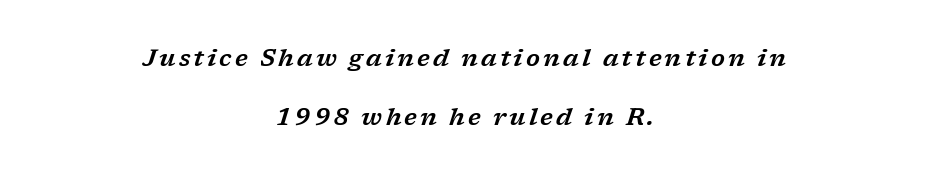
{"italic": "yes", "lean": "right", "slant_degrees": 17, "underline": "no", "align": "center", "line_spacing": "loose", "line_spacing_ratio": 2.47, "glyph_px": 24}
